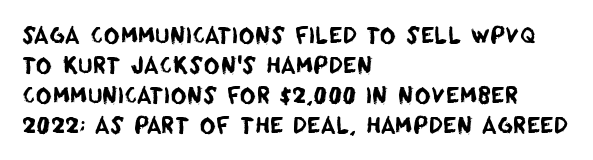
The image shows 22 px text type; set left-aligned, normal line spacing (1.36x), normal letter spacing, not underlined.
